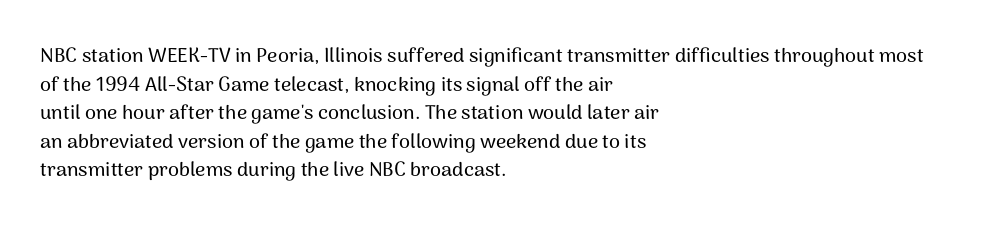
Every character sits straight up, as roman type does. The glyphs are unaccompanied by any horizontal stroke below them. Normally led — the rows are evenly, conventionally spaced. If you drew a ruler down the left edge, every line would touch it. The type is set solid horizontally, with unmodified tracking.
